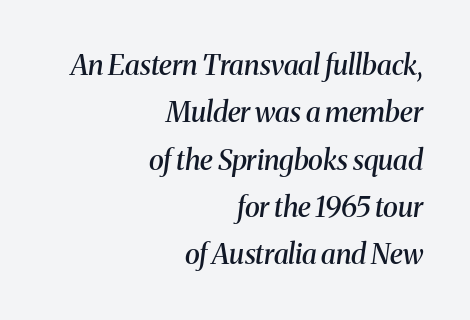
The specimen reads as italic at a glance. Vertical spacing — default. Nobody drew a line under any word here. The letterforms sit shoulder to shoulder at normal distance.
